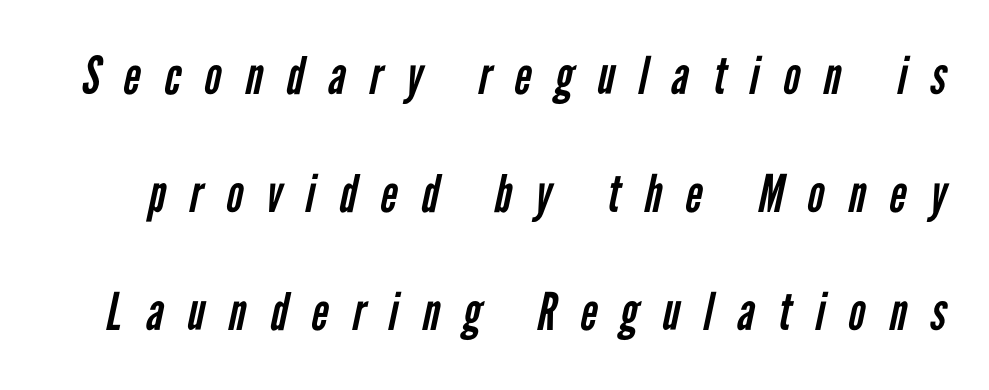
The image shows 52 px regular-weight, condensed sans-serif type; set loose line spacing (2.27x), unusually wide letter spacing (+0.46 em), not underlined; low stroke contrast and a medium x-height.
